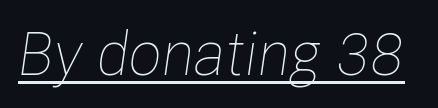
Q: Is the text bold? A: No.
Q: Is the text italic (slanted)? A: Yes, it leans right by about 8 degrees.
Q: Is the text underlined? A: Yes.
Q: Is the spacing between letters normal or unusually wide? A: Normal.
Q: Width (condensed, normal, or wide)? A: Condensed.
Q: Stroke contrast? A: Low.
Q: x-height? A: Medium.
Q: Monospaced? A: No.
